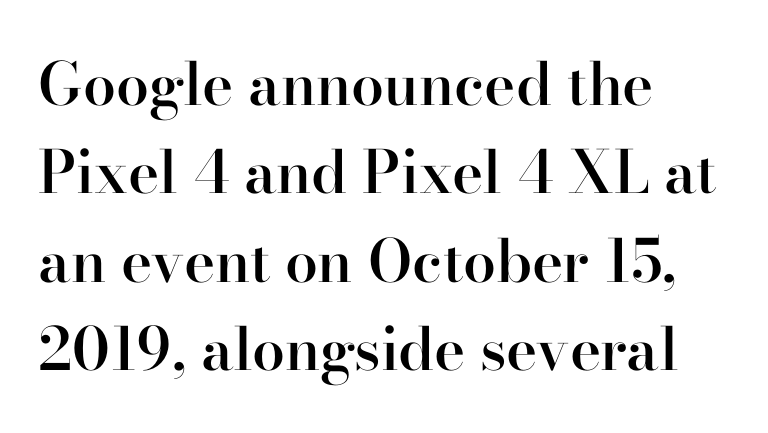
{"serif": "yes", "italic": "no", "bold": "semi", "weight": "semibold", "width": "normal", "stroke_contrast": "high", "x_height": "small", "monospaced": "no", "underline": "no", "align": "left", "line_spacing": "normal", "line_spacing_ratio": 1.5, "letter_spacing": "normal", "letter_spacing_em": 0.0, "glyph_px": 59}
